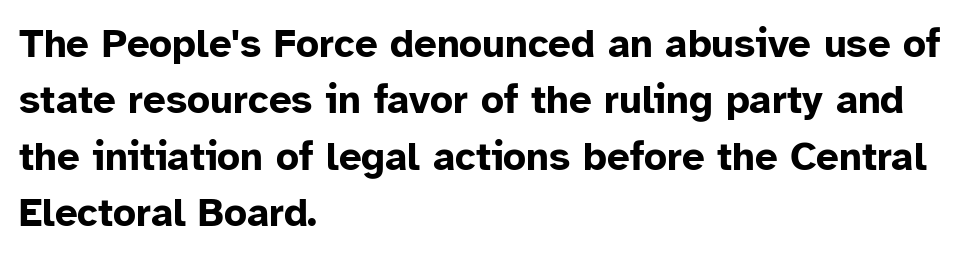
The image shows 40 px bold sans-serif type, upright; set left-aligned, normal line spacing (1.41x), normal letter spacing, not underlined; low stroke contrast and a medium x-height.
